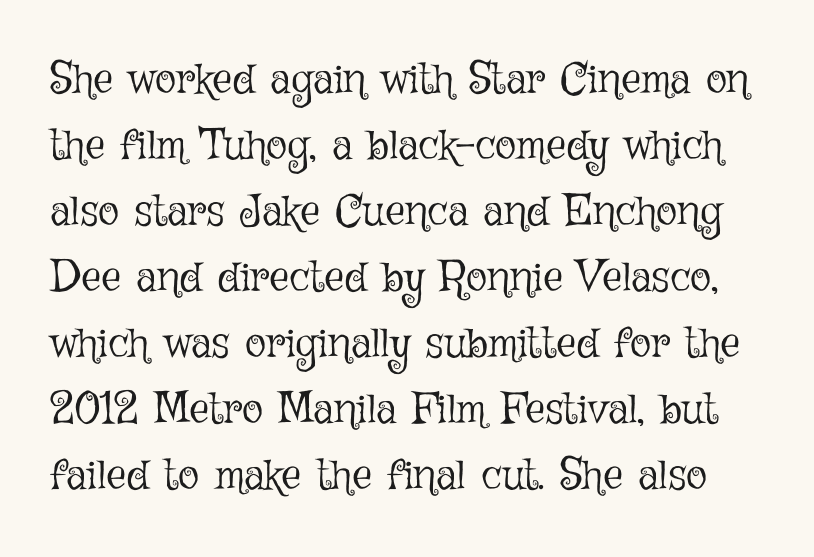
Q: Is the text bold? A: No.
Q: Is the text italic (slanted)? A: No, it is upright.
Q: Is the text underlined? A: No.
Q: Is the spacing between letters normal or unusually wide? A: Normal.
Q: Is the spacing between lines tight, normal or loose? A: Normal.
Q: Width (condensed, normal, or wide)? A: Normal.
Q: Stroke contrast? A: Low.
Q: x-height? A: Medium.
Q: Monospaced? A: No.
